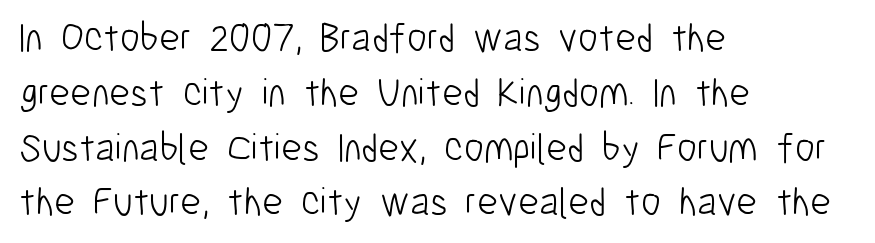
Q: Is the text bold? A: No.
Q: Is the text italic (slanted)? A: No, it is upright.
Q: Is the typeface a serif or a sans-serif typeface? A: Sans-serif.
Q: Is the text underlined? A: No.
Q: How is the paragraph aligned? A: Left-aligned.
Q: Is the spacing between letters normal or unusually wide? A: Normal.
Q: Is the spacing between lines tight, normal or loose? A: Normal.
Q: Width (condensed, normal, or wide)? A: Condensed.
Q: Stroke contrast? A: Low.
Q: x-height? A: Medium.
Q: Monospaced? A: No.
